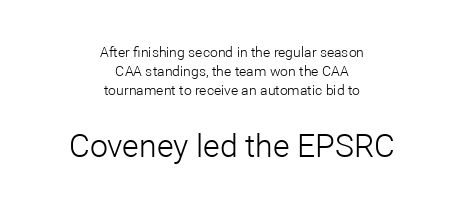
{"serif": "no", "italic": "no", "bold": "no", "weight": "light", "width": "normal", "stroke_contrast": "low", "x_height": "medium", "monospaced": "no", "underline": "no", "align": "center", "line_spacing": "normal", "line_spacing_ratio": 1.36, "letter_spacing": "normal", "letter_spacing_em": 0.0, "larger_block": "second", "size_ratio": 2.29, "glyph_px": 32}
